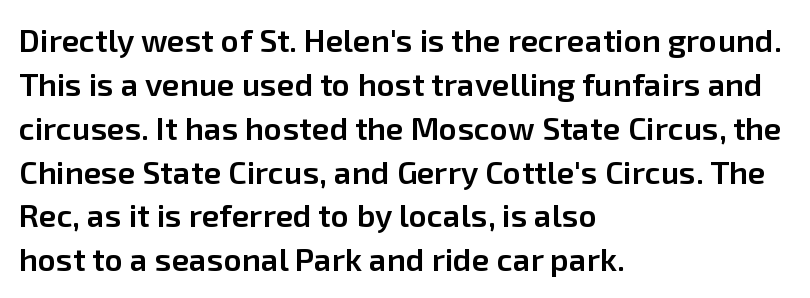
{"serif": "no", "italic": "no", "bold": "semi", "weight": "semibold", "width": "normal", "stroke_contrast": "low", "x_height": "medium", "monospaced": "no", "underline": "no", "align": "left", "line_spacing": "normal", "line_spacing_ratio": 1.37, "letter_spacing": "normal", "letter_spacing_em": 0.0, "glyph_px": 32}
